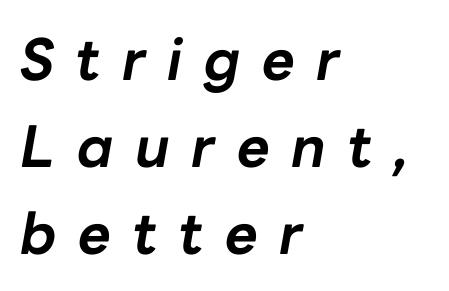
The image shows 57 px bold type, italic (leaning right); set left-aligned, normal line spacing (1.53x), unusually wide letter spacing (+0.38 em), not underlined; low stroke contrast and a medium x-height.
